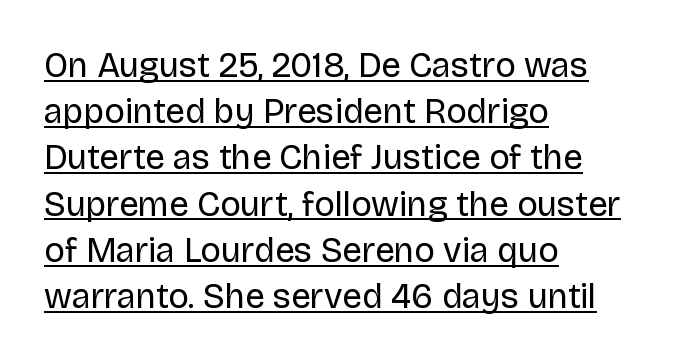
Q: Is the text bold? A: No.
Q: Is the text italic (slanted)? A: No, it is upright.
Q: Is the typeface a serif or a sans-serif typeface? A: Sans-serif.
Q: Is the text underlined? A: Yes.
Q: How is the paragraph aligned? A: Left-aligned.
Q: Is the spacing between letters normal or unusually wide? A: Normal.
Q: Is the spacing between lines tight, normal or loose? A: Normal.
Q: Width (condensed, normal, or wide)? A: Normal.
Q: Stroke contrast? A: Low.
Q: x-height? A: Large.
Q: Monospaced? A: No.
